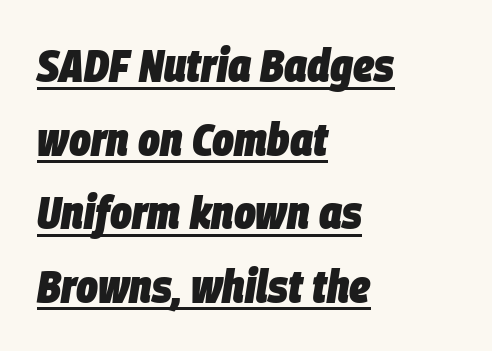
Q: Is the text bold? A: Yes.
Q: Is the text italic (slanted)? A: Yes, it leans right by about 9 degrees.
Q: Is the text underlined? A: Yes.
Q: How is the paragraph aligned? A: Left-aligned.
Q: Is the spacing between letters normal or unusually wide? A: Normal.
Q: Is the spacing between lines tight, normal or loose? A: Normal.
Q: Width (condensed, normal, or wide)? A: Condensed.
Q: Stroke contrast? A: Low.
Q: x-height? A: Large.
Q: Monospaced? A: No.
